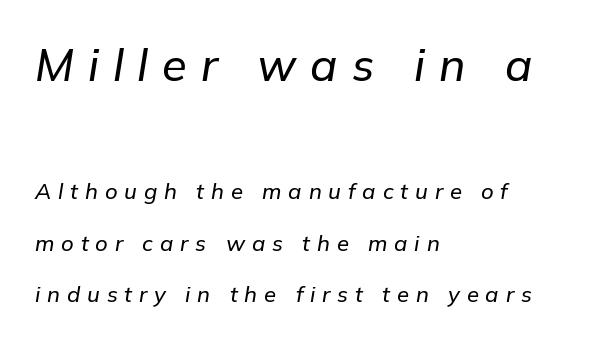
The words here are not underlined. You could not count columns in this text — the font is proportionally spaced. Compare the two chunks: the upper has the greater cap height. Inter-character spacing is expanded well beyond the font's built-in metrics. Would a proofreader flag this as italicized? Yes.
